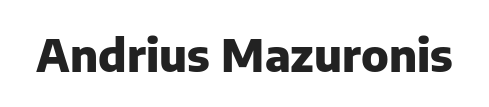
{"serif": "no", "italic": "no", "bold": "yes", "weight": "heavy", "width": "normal", "stroke_contrast": "low", "x_height": "medium", "monospaced": "no", "underline": "no", "letter_spacing": "normal", "letter_spacing_em": 0.0, "glyph_px": 45}
